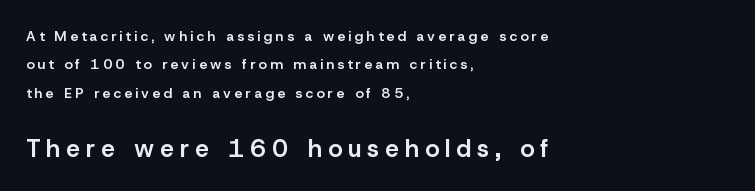
Q: Is the text bold? A: Semi-bold.
Q: Is the text italic (slanted)? A: No, it is upright.
Q: Is the text underlined? A: No.
Q: How is the paragraph aligned? A: Left-aligned.
Q: Is the spacing between letters normal or unusually wide? A: Unusually wide.
Q: Is the spacing between lines tight, normal or loose? A: Loose.
Q: Which block of text is set in a larger size, the first (top) or the second (bottom)? A: The second (bottom) one.
